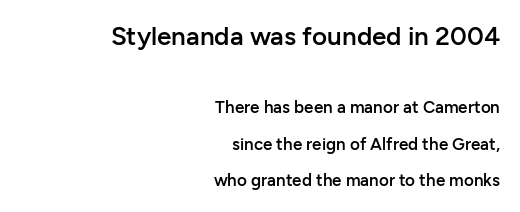
{"italic": "no", "bold": "semi", "underline": "no", "align": "right", "line_spacing": "loose", "line_spacing_ratio": 2.14, "letter_spacing": "normal", "letter_spacing_em": 0.0, "larger_block": "first", "size_ratio": 1.53, "glyph_px": 26}
